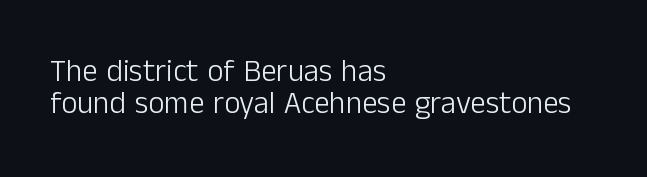
The image shows 31 px light sans-serif type, upright; set left-aligned, tight line spacing (1.02x), normal letter spacing, not underlined; low stroke contrast and a medium x-height.
